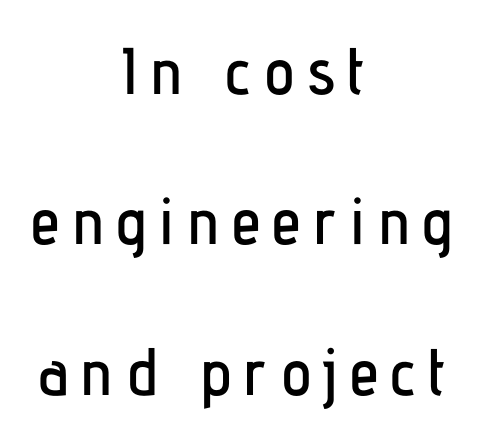
Baseline-to-baseline distance is far greater than the letter height. You can tell it's not italic because the verticals are truly vertical. Compared with a flush-left layout, this one balances lines on the center instead. The letters advance in unequal steps, a hallmark of proportional type.
